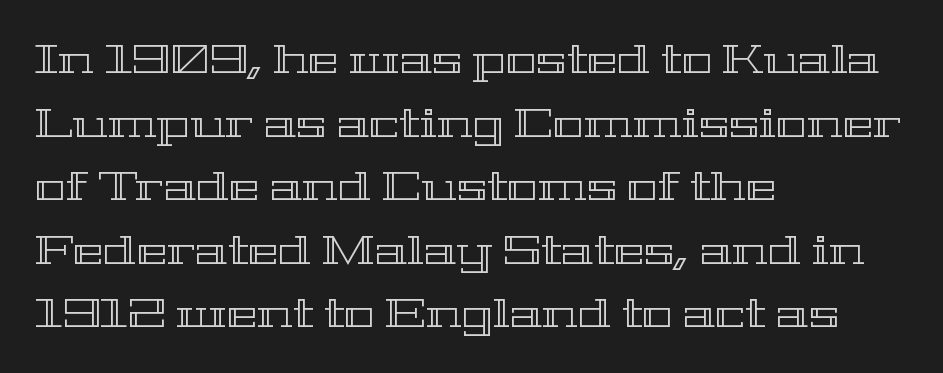
The image shows 41 px wide type, upright; set left-aligned, normal line spacing (1.55x), normal letter spacing, not underlined; a medium x-height.
